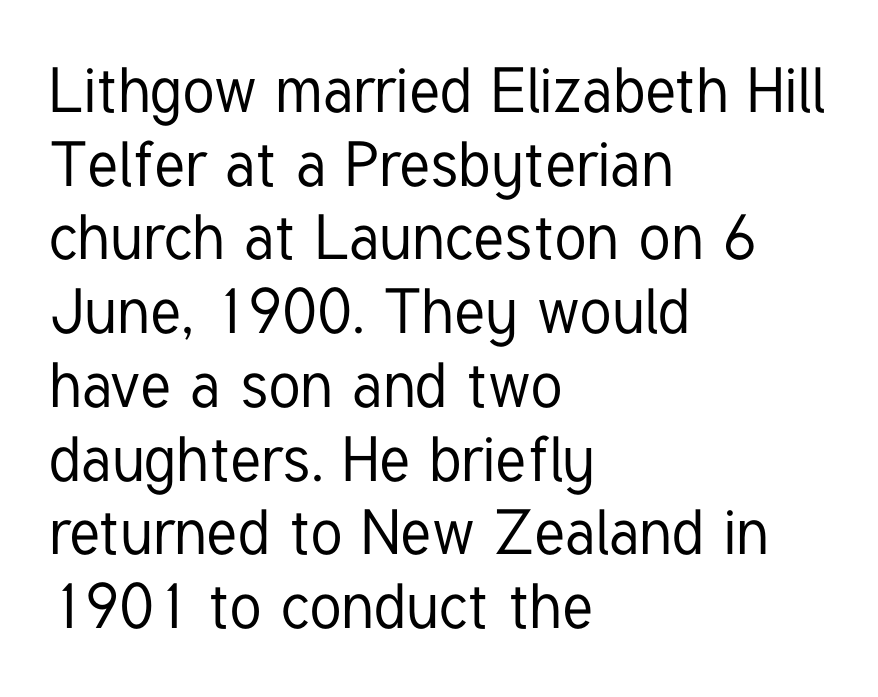
{"serif": "no", "italic": "no", "width": "condensed", "stroke_contrast": "low", "x_height": "medium", "monospaced": "no", "underline": "no", "align": "left", "line_spacing_ratio": 1.17, "letter_spacing": "normal", "letter_spacing_em": 0.0, "glyph_px": 63}
